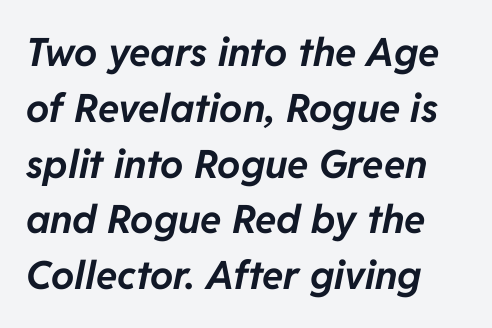
The image shows 39 px bold type, italic (leaning right); set left-aligned, normal line spacing (1.43x), normal letter spacing, not underlined; low stroke contrast and a medium x-height.
